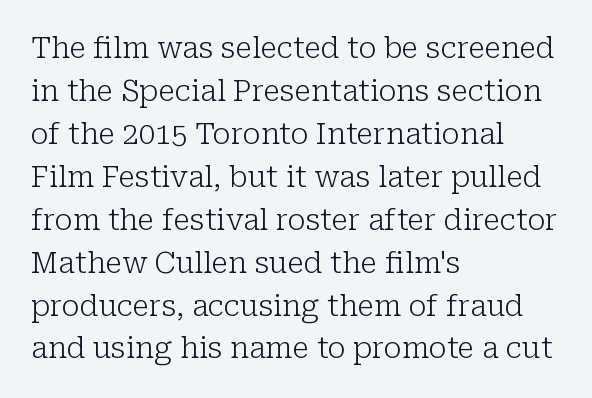
Q: Is the text bold? A: No.
Q: Is the text italic (slanted)? A: No, it is upright.
Q: Is the typeface a serif or a sans-serif typeface? A: Serif.
Q: Is the text underlined? A: No.
Q: How is the paragraph aligned? A: Left-aligned.
Q: Is the spacing between letters normal or unusually wide? A: Normal.
Q: Is the spacing between lines tight, normal or loose? A: Normal.
Q: Width (condensed, normal, or wide)? A: Normal.
Q: Stroke contrast? A: Low.
Q: x-height? A: Medium.
Q: Monospaced? A: No.
